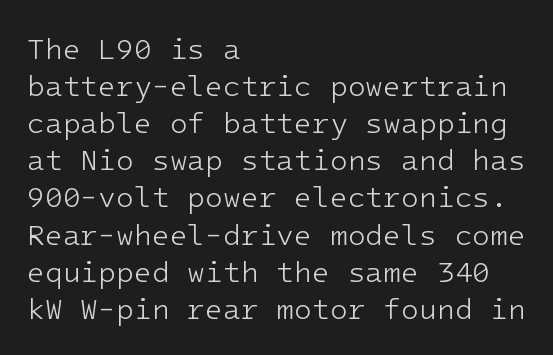
{"serif": "no", "italic": "no", "bold": "no", "weight": "light", "width": "normal", "stroke_contrast": "low", "x_height": "medium", "monospaced": "yes", "underline": "no", "align": "left", "line_spacing": "normal", "line_spacing_ratio": 1.28, "letter_spacing": "normal", "letter_spacing_em": 0.0, "glyph_px": 29}
